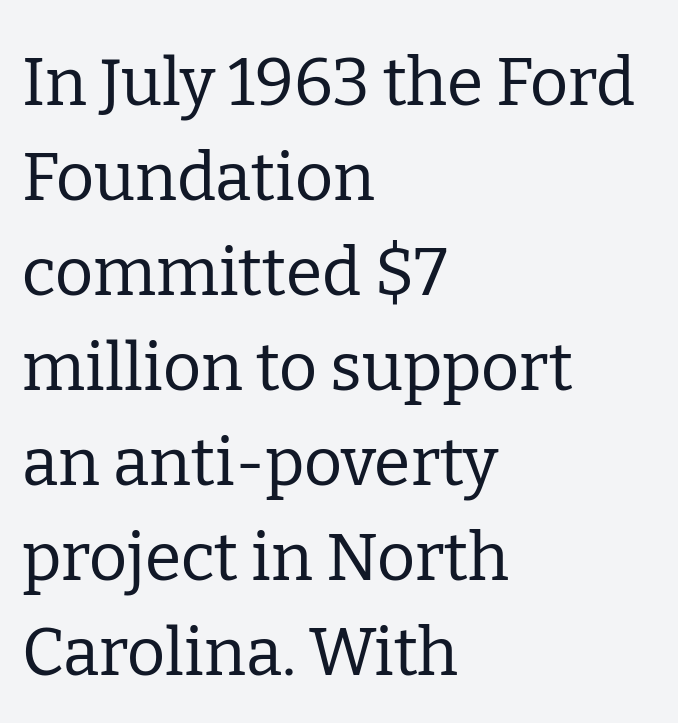
The image shows 66 px regular-weight serif type, upright; set left-aligned, normal line spacing (1.44x), normal letter spacing, not underlined; low stroke contrast and a medium x-height.
